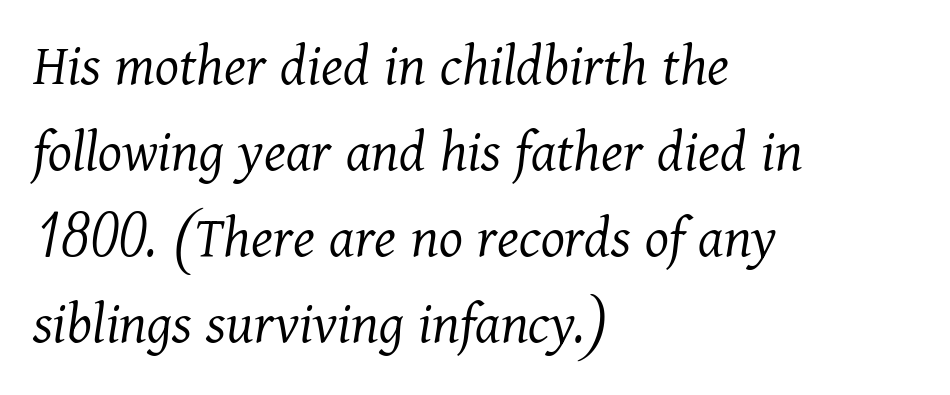
{"serif": "yes", "italic": "yes", "lean": "right", "slant_degrees": 11, "bold": "no", "weight": "light", "width": "normal", "stroke_contrast": "medium", "x_height": "medium", "monospaced": "no", "underline": "no", "align": "left", "line_spacing": "normal", "line_spacing_ratio": 1.41, "letter_spacing": "normal", "letter_spacing_em": 0.0, "glyph_px": 61}
